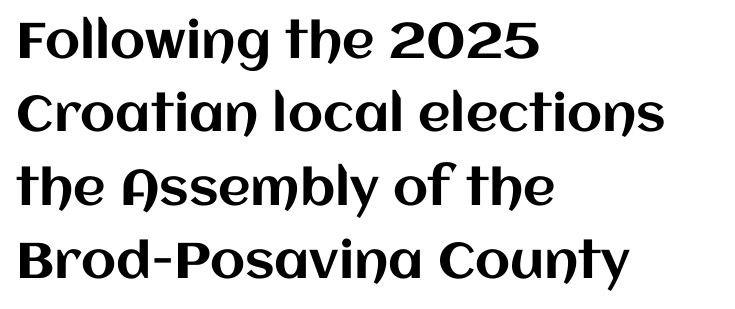
{"italic": "no", "width": "normal", "stroke_contrast": "medium", "x_height": "large", "monospaced": "no", "underline": "no", "align": "left", "line_spacing": "normal", "line_spacing_ratio": 1.47, "letter_spacing": "normal", "letter_spacing_em": 0.0, "glyph_px": 50}
